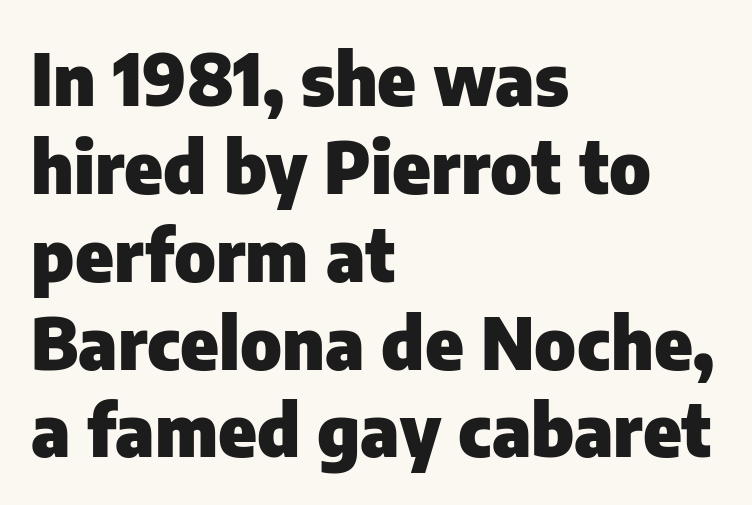
Q: Is the text bold? A: Yes.
Q: Is the text italic (slanted)? A: No, it is upright.
Q: Is the typeface a serif or a sans-serif typeface? A: Sans-serif.
Q: Is the text underlined? A: No.
Q: How is the paragraph aligned? A: Left-aligned.
Q: Is the spacing between letters normal or unusually wide? A: Normal.
Q: Width (condensed, normal, or wide)? A: Normal.
Q: Stroke contrast? A: Low.
Q: x-height? A: Medium.
Q: Monospaced? A: No.
